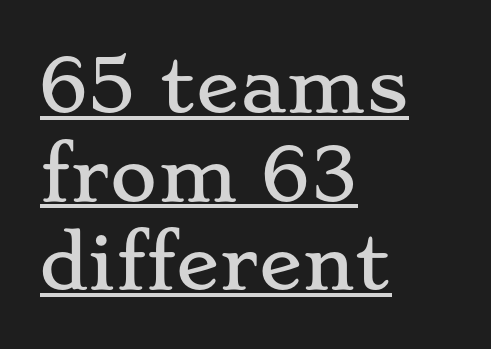
The image shows 72 px wide serif type, upright; set left-aligned, line spacing 1.23x, normal letter spacing, underlined; low stroke contrast and a small x-height.
